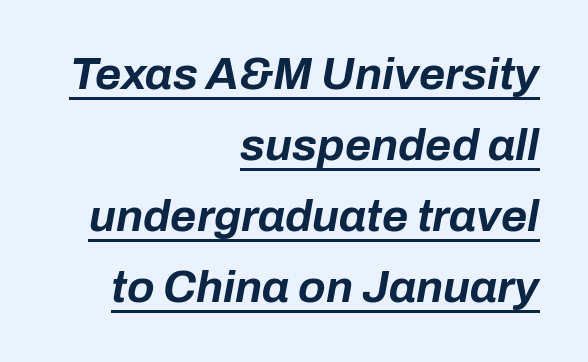
The image shows 45 px bold type, italic (leaning right); set right-aligned, normal line spacing (1.58x), normal letter spacing, underlined; low stroke contrast and a medium x-height.
